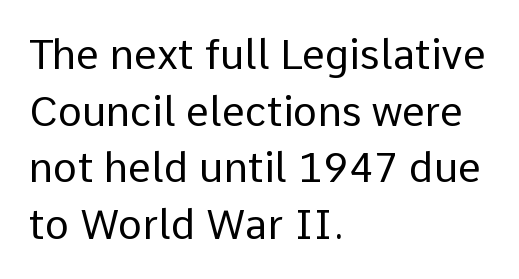
The image shows 41 px regular-weight sans-serif type, upright; set left-aligned, normal line spacing (1.38x), normal letter spacing, not underlined; low stroke contrast and a medium x-height.
